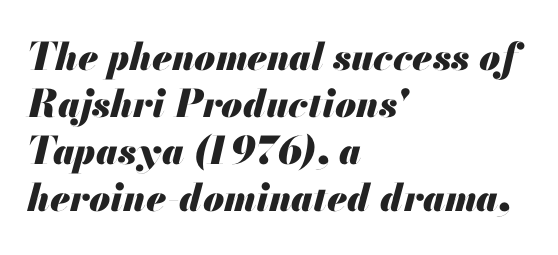
{"italic": "yes", "lean": "right", "slant_degrees": 13, "bold": "yes", "weight": "heavy", "width": "normal", "stroke_contrast": "medium", "x_height": "small", "monospaced": "no", "underline": "no", "align": "left", "line_spacing_ratio": 1.24, "letter_spacing": "normal", "letter_spacing_em": 0.0, "glyph_px": 38}
